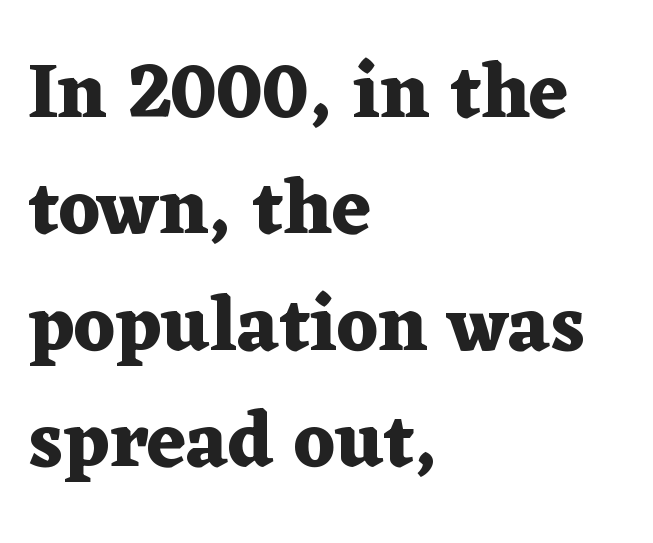
The image shows 77 px heavy, wide serif type, upright; set left-aligned, normal line spacing (1.51x), normal letter spacing, not underlined; medium stroke contrast and a medium x-height.
